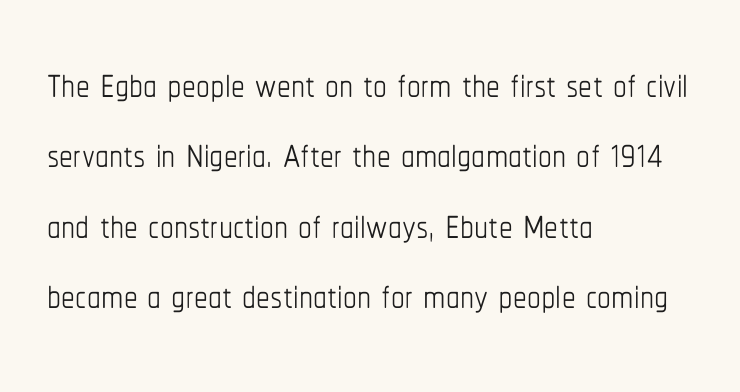
Q: Is the text bold? A: No.
Q: Is the text italic (slanted)? A: No, it is upright.
Q: Is the text underlined? A: No.
Q: How is the paragraph aligned? A: Left-aligned.
Q: Is the spacing between letters normal or unusually wide? A: Normal.
Q: Is the spacing between lines tight, normal or loose? A: Normal.
Q: Width (condensed, normal, or wide)? A: Condensed.
Q: Stroke contrast? A: Low.
Q: x-height? A: Medium.
Q: Monospaced? A: No.
